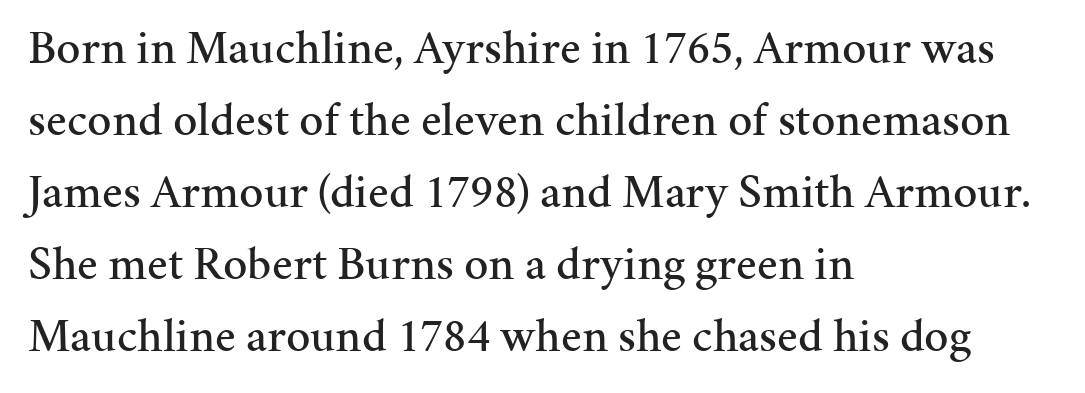
The image shows 48 px serif type, upright; set left-aligned, normal line spacing (1.5x), normal letter spacing, not underlined; medium stroke contrast and a medium x-height.
